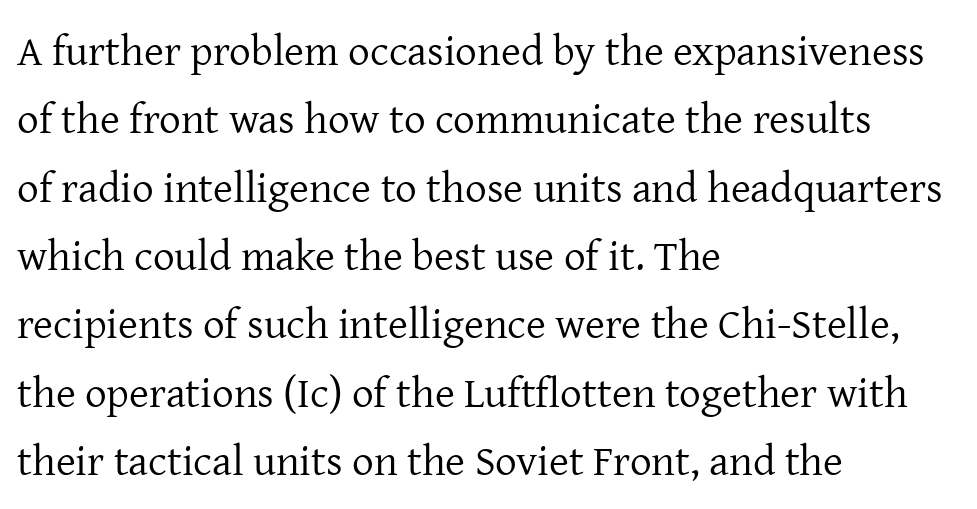
{"serif": "yes", "italic": "no", "bold": "no", "weight": "regular", "width": "normal", "stroke_contrast": "low", "x_height": "medium", "monospaced": "no", "underline": "no", "align": "left", "line_spacing": "normal", "line_spacing_ratio": 1.59, "letter_spacing": "normal", "letter_spacing_em": 0.0, "glyph_px": 43}
